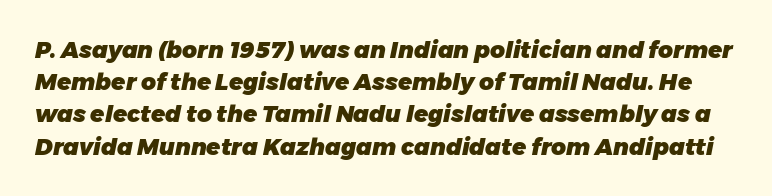
Summary of weight: heavy, a full bold. Just letters on the line, the space beneath them empty. A typesetter would mark this as italic. Leading matches the norm, producing a regular column. This rendering leaves character spacing at its baseline value.
